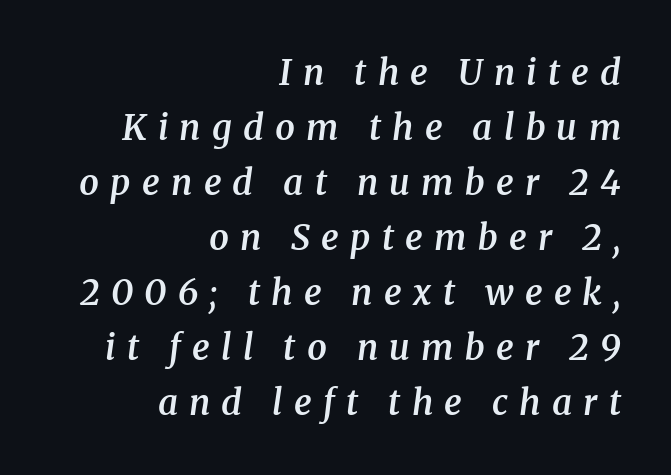
The image shows 35 px semibold serif type, italic (leaning right); set right-aligned, normal line spacing (1.57x), unusually wide letter spacing (+0.32 em), not underlined; medium stroke contrast and a medium x-height.
